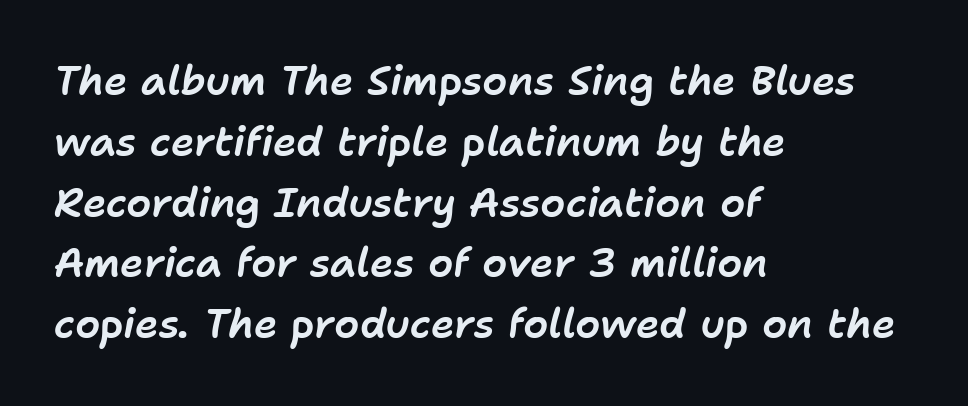
Q: Is the text italic (slanted)? A: Yes, it leans right by about 11 degrees.
Q: Is the text underlined? A: No.
Q: How is the paragraph aligned? A: Left-aligned.
Q: Is the spacing between letters normal or unusually wide? A: Normal.
Q: Is the spacing between lines tight, normal or loose? A: Normal.
Q: Width (condensed, normal, or wide)? A: Normal.
Q: Stroke contrast? A: Low.
Q: x-height? A: Medium.
Q: Monospaced? A: No.
